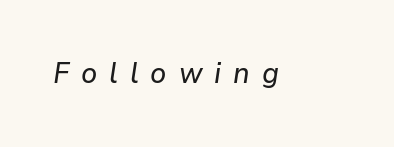
Q: Is the text italic (slanted)? A: Yes, it leans right by about 9 degrees.
Q: Is the text underlined? A: No.
Q: Is the spacing between letters normal or unusually wide? A: Unusually wide.
Q: Width (condensed, normal, or wide)? A: Normal.
Q: Stroke contrast? A: Low.
Q: x-height? A: Medium.
Q: Monospaced? A: No.
